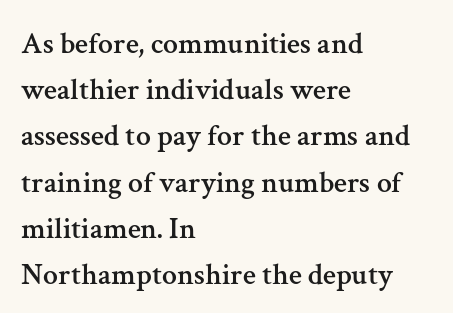
{"serif": "yes", "italic": "no", "width": "normal", "stroke_contrast": "medium", "x_height": "medium", "monospaced": "no", "underline": "no", "align": "left", "line_spacing": "normal", "line_spacing_ratio": 1.54, "letter_spacing": "normal", "letter_spacing_em": 0.0, "glyph_px": 30}
